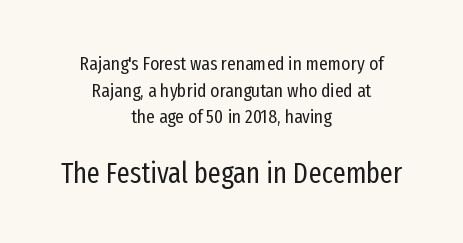
The image shows 29 px regular-weight, condensed sans-serif type, upright; set centered, normal line spacing (1.4x), normal letter spacing, not underlined; the second (bottom) block is 1.53x larger; low stroke contrast and a medium x-height.
